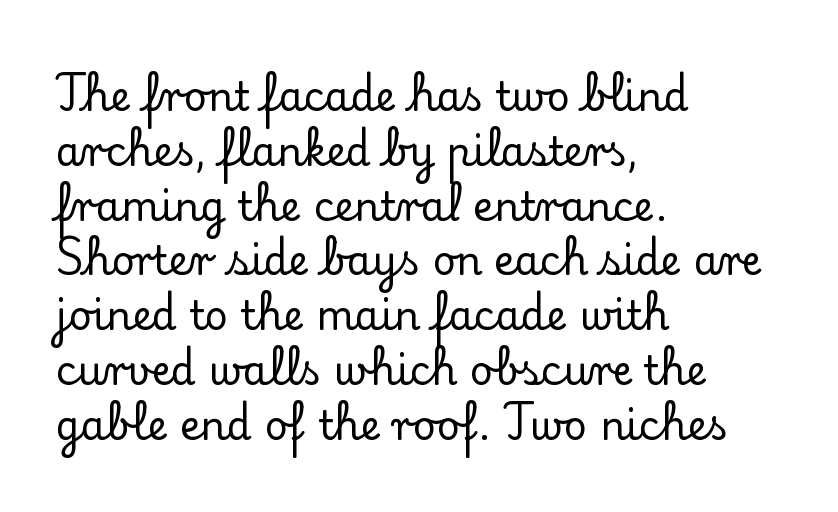
Rule under the text: the space is simply empty. These lines keep a tight, regular rhythm from letter to letter. What's the leading like? Ordinary, nothing unusual. Is this a fixed-width face? No — the glyphs have proportional, varying widths. These lines are set flush left with a ragged right edge. Every character sits straight up, as roman type does.
